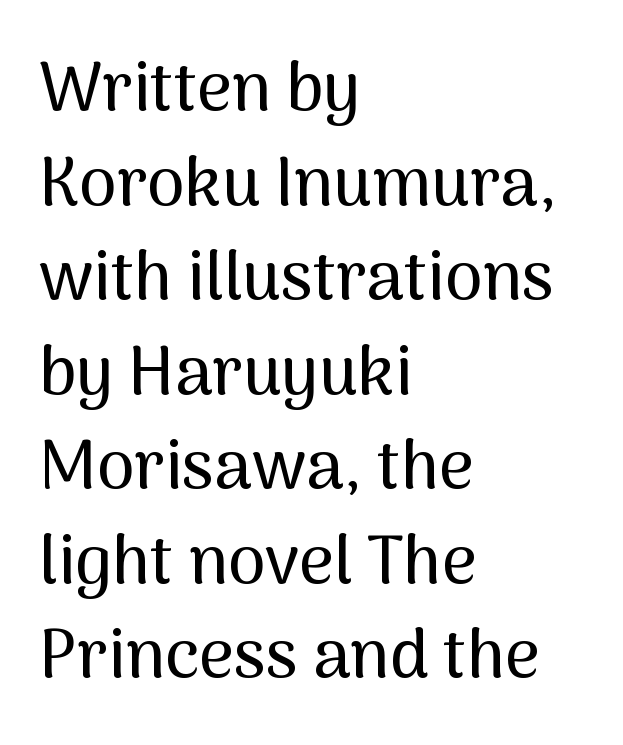
Q: Is the text italic (slanted)? A: No, it is upright.
Q: Is the typeface a serif or a sans-serif typeface? A: Sans-serif.
Q: Is the text underlined? A: No.
Q: How is the paragraph aligned? A: Left-aligned.
Q: Is the spacing between letters normal or unusually wide? A: Normal.
Q: Is the spacing between lines tight, normal or loose? A: Normal.
Q: Width (condensed, normal, or wide)? A: Normal.
Q: Stroke contrast? A: Medium.
Q: x-height? A: Medium.
Q: Monospaced? A: No.
